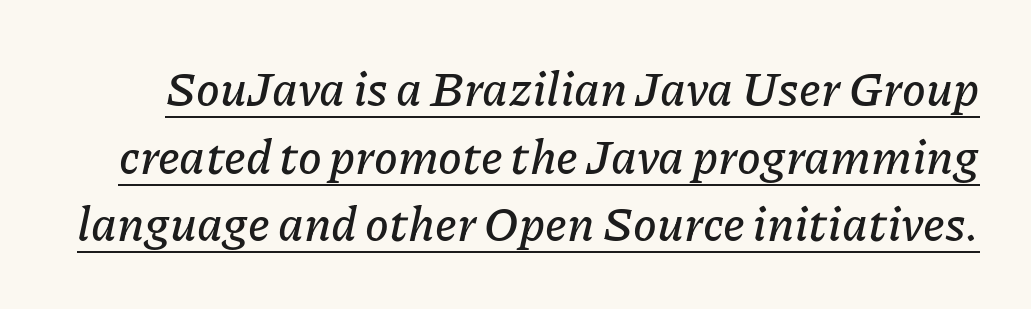
Q: Is the text italic (slanted)? A: Yes, it leans right by about 11 degrees.
Q: Is the text underlined? A: Yes.
Q: Is the spacing between letters normal or unusually wide? A: Normal.
Q: Is the spacing between lines tight, normal or loose? A: Normal.
Q: Width (condensed, normal, or wide)? A: Normal.
Q: Stroke contrast? A: Low.
Q: x-height? A: Medium.
Q: Monospaced? A: No.
